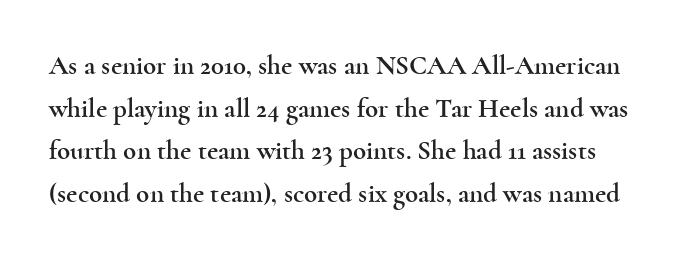
The image shows 27 px text type, upright; set normal line spacing (1.58x), normal letter spacing, not underlined.
